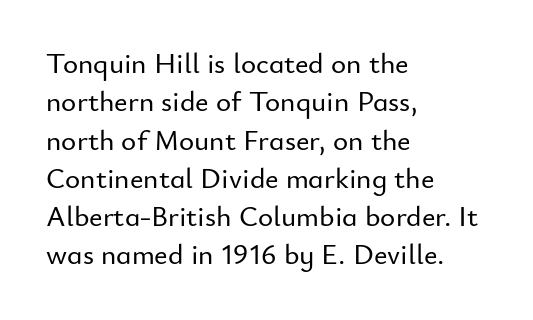
Has an underline been added? It has not. Is this a fixed-width face? No — the glyphs have proportional, varying widths. The letters stand upright; this is a roman face. A typesetter would label this face a sans. Does the copy run flush right? No — it runs flush left. Regular leading.
